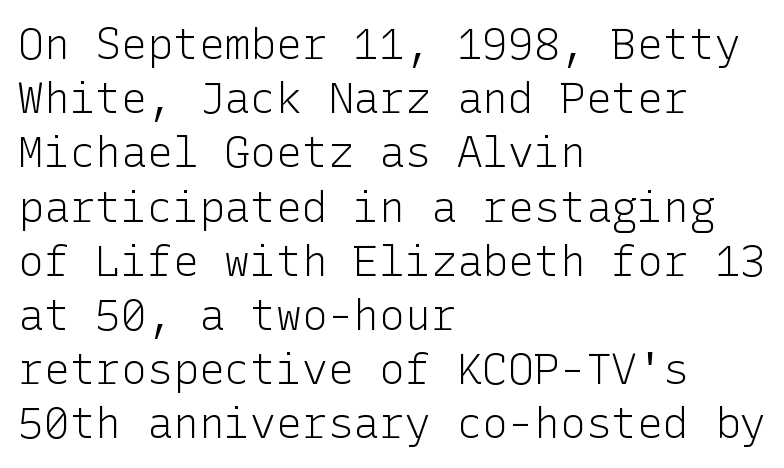
{"serif": "no", "italic": "no", "bold": "no", "weight": "light", "width": "normal", "stroke_contrast": "low", "x_height": "medium", "underline": "no", "align": "left", "line_spacing": "normal", "line_spacing_ratio": 1.26, "letter_spacing": "normal", "letter_spacing_em": 0.0, "glyph_px": 43}
